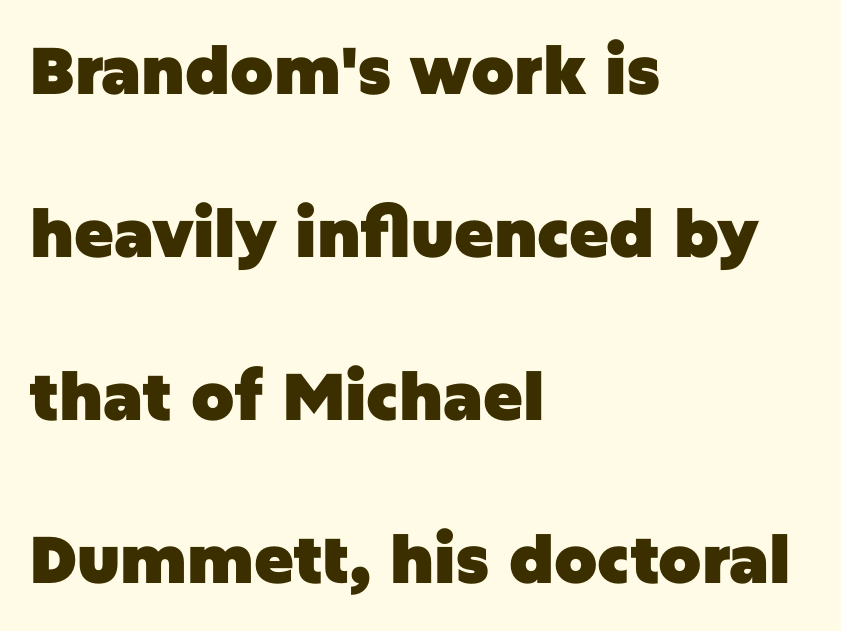
This is sans-serif lettering, the kind often seen on screens and signage. Heavy-handed strokes throughout: this text is bold. Quick note: not italic, upright. Default kerning and tracking; the words read as compact shapes. Regarding leading, the lines here are spaced well apart.
